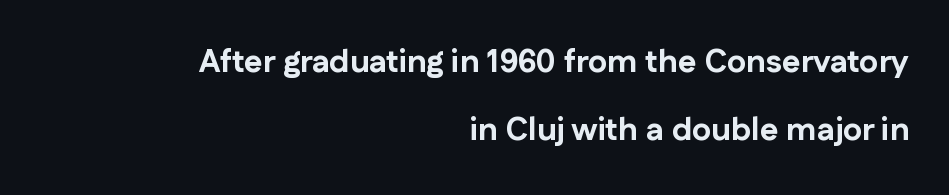
Q: Is the text bold? A: Yes.
Q: Is the text italic (slanted)? A: No, it is upright.
Q: Is the typeface a serif or a sans-serif typeface? A: Sans-serif.
Q: Is the text underlined? A: No.
Q: How is the paragraph aligned? A: Right-aligned.
Q: Is the spacing between letters normal or unusually wide? A: Normal.
Q: Is the spacing between lines tight, normal or loose? A: Loose.
Q: Width (condensed, normal, or wide)? A: Normal.
Q: Stroke contrast? A: Low.
Q: x-height? A: Medium.
Q: Monospaced? A: No.
